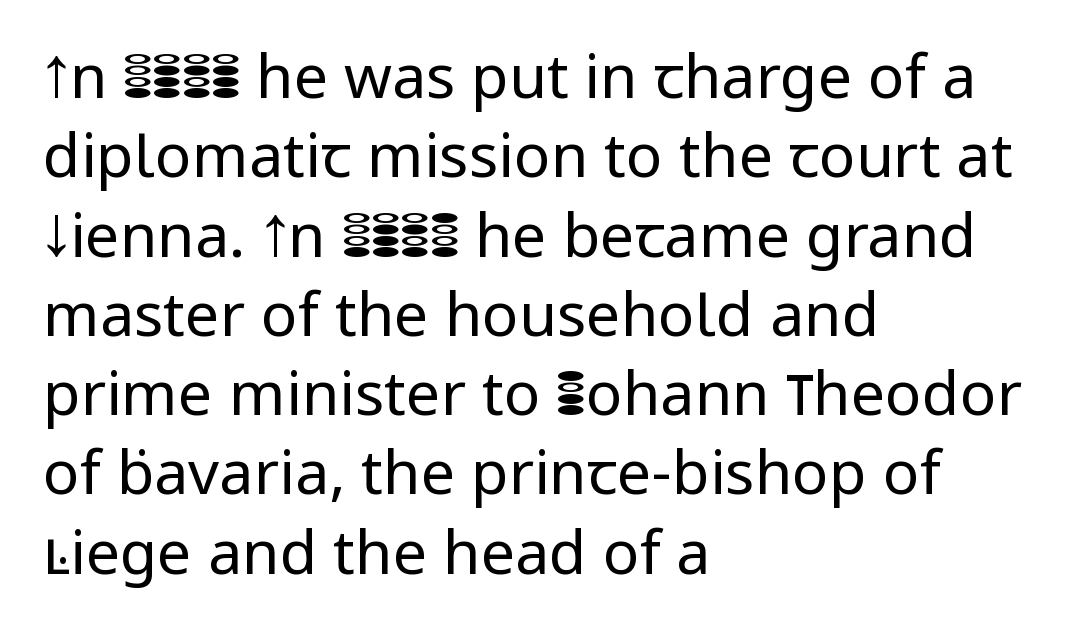
The image shows 61 px regular-weight sans-serif type, upright; set left-aligned, normal line spacing (1.3x), normal letter spacing, not underlined; low stroke contrast and a medium x-height.
